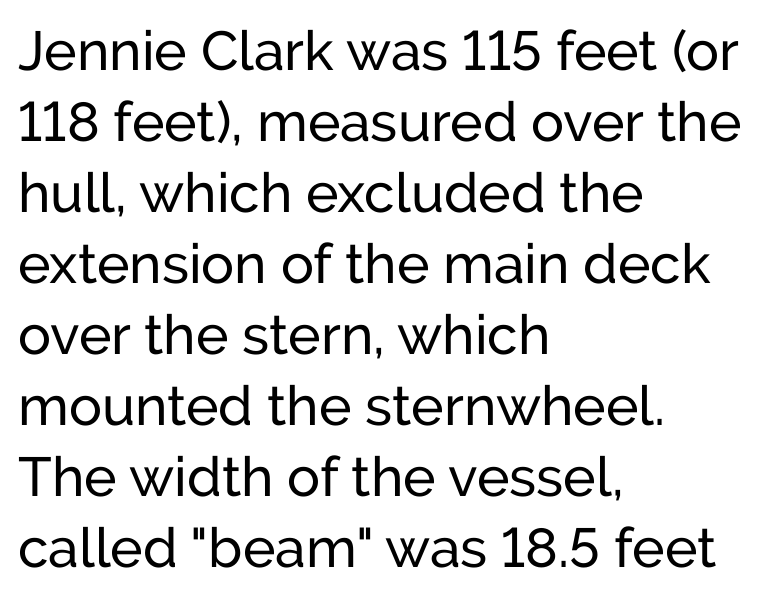
Ascenders rise straight up at ninety degrees. I'd call this a sans setting — the letters go barefoot. Note the varied advance widths — an 'i' is clearly narrower than an 'm'. No extra tracking has been applied to these lines. Letters rest on an invisible, unmarked baseline.
